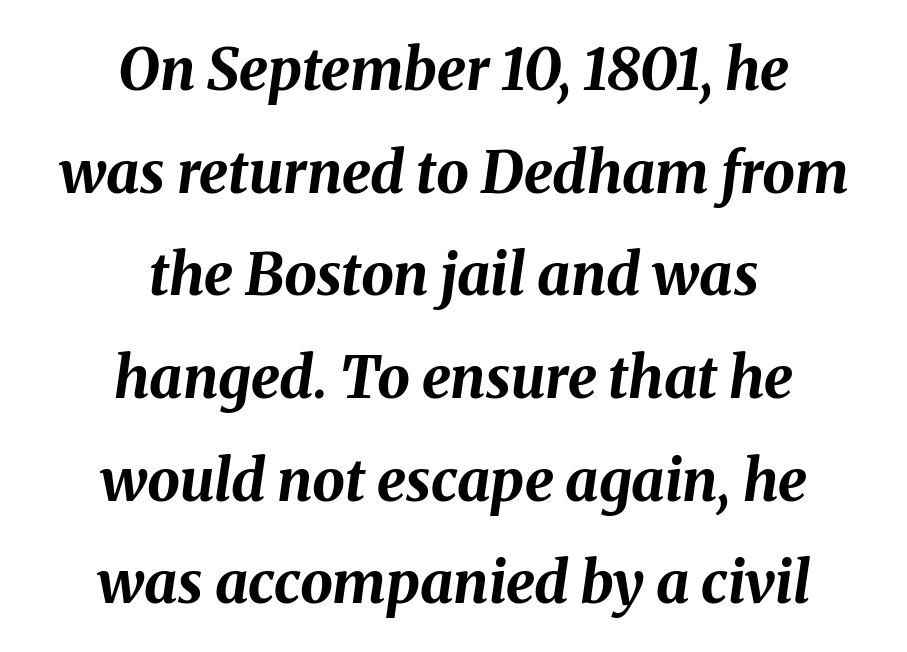
The image shows 58 px bold type, italic (leaning right); set centered, line spacing 1.77x, normal letter spacing, not underlined; medium stroke contrast and a medium x-height.
